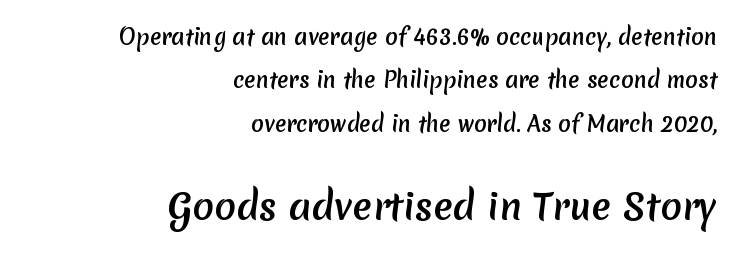
Q: Is the typeface a serif or a sans-serif typeface? A: Sans-serif.
Q: Is the text underlined? A: No.
Q: How is the paragraph aligned? A: Right-aligned.
Q: Is the spacing between letters normal or unusually wide? A: Normal.
Q: Is the spacing between lines tight, normal or loose? A: Loose.
Q: Which block of text is set in a larger size, the first (top) or the second (bottom)? A: The second (bottom) one.
Q: Width (condensed, normal, or wide)? A: Normal.
Q: Stroke contrast? A: Medium.
Q: x-height? A: Medium.
Q: Monospaced? A: No.
